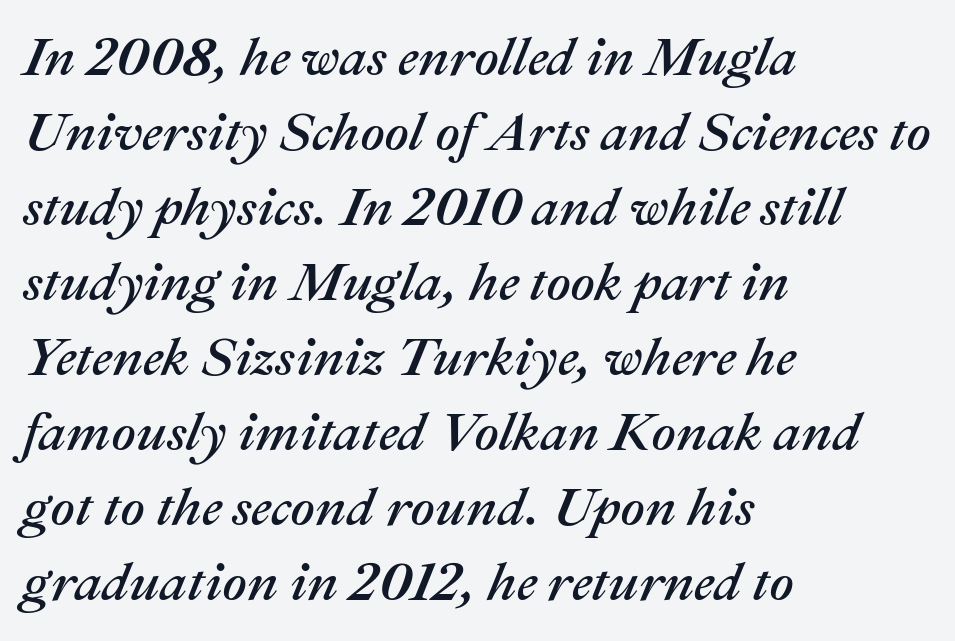
Caption: multi-line text, flush left, ragged right. Think of a printed novel: that variable character pitch is what you see here. Descenders hang freely into open space. The glyphs look as if they've been sheared to an angle.
